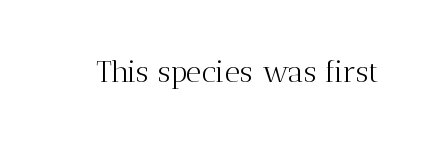
Q: Is the text bold? A: No.
Q: Is the text italic (slanted)? A: No, it is upright.
Q: Is the typeface a serif or a sans-serif typeface? A: Serif.
Q: Is the text underlined? A: No.
Q: Is the spacing between letters normal or unusually wide? A: Normal.
Q: Width (condensed, normal, or wide)? A: Normal.
Q: Stroke contrast? A: Medium.
Q: x-height? A: Medium.
Q: Monospaced? A: No.
